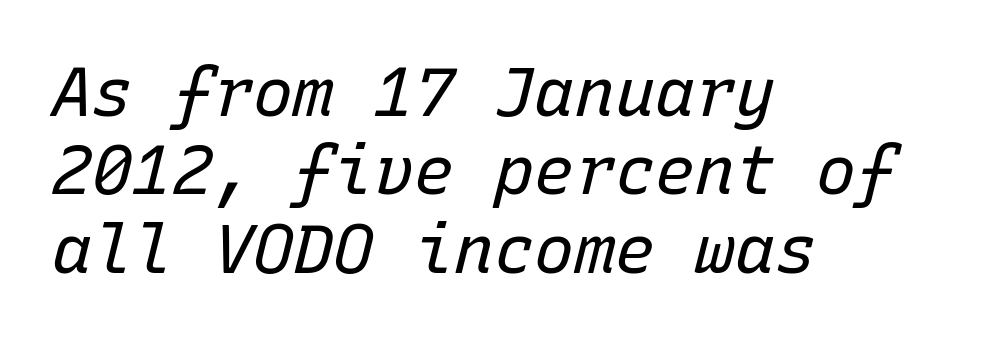
The image shows 67 px regular-weight type, italic (leaning right), monospaced; set left-aligned, line spacing 1.17x, normal letter spacing, not underlined; low stroke contrast and a medium x-height.
